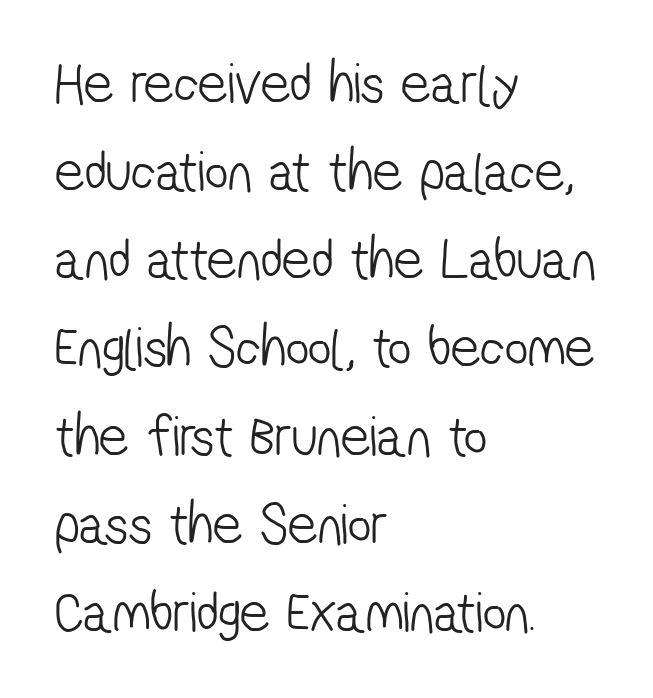
Q: Is the text bold? A: No.
Q: Is the typeface a serif or a sans-serif typeface? A: Sans-serif.
Q: Is the text underlined? A: No.
Q: How is the paragraph aligned? A: Left-aligned.
Q: Is the spacing between letters normal or unusually wide? A: Normal.
Q: Is the spacing between lines tight, normal or loose? A: Normal.
Q: Width (condensed, normal, or wide)? A: Condensed.
Q: Stroke contrast? A: Low.
Q: x-height? A: Medium.
Q: Monospaced? A: No.
